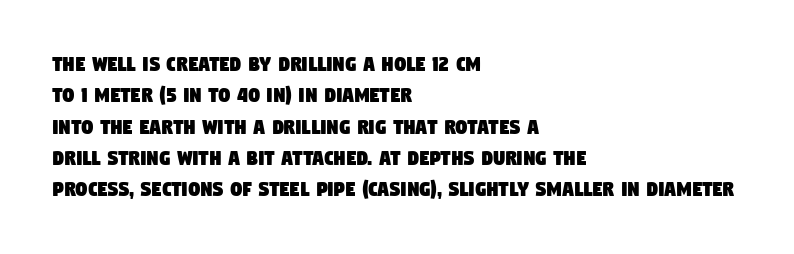
The image shows 23 px text type; set left-aligned, normal line spacing (1.36x), normal letter spacing, not underlined.
